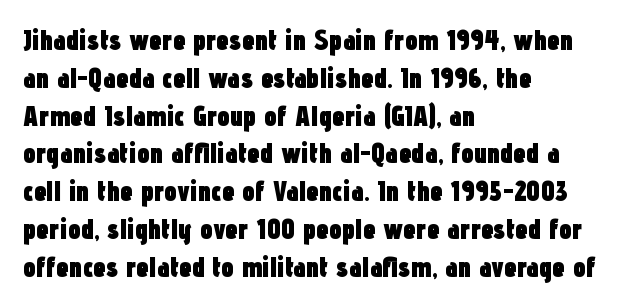
{"serif": "no", "italic": "no", "bold": "yes", "weight": "heavy", "width": "condensed", "stroke_contrast": "low", "x_height": "medium", "monospaced": "no", "underline": "no", "align": "left", "line_spacing": "normal", "line_spacing_ratio": 1.35, "letter_spacing": "normal", "letter_spacing_em": 0.0, "glyph_px": 28}
